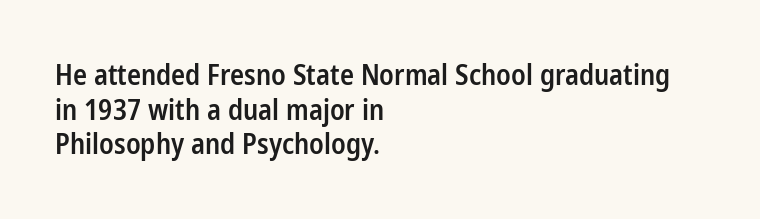
The image shows 28 px semibold, condensed sans-serif type, upright; set left-aligned, line spacing 1.24x, normal letter spacing, not underlined; low stroke contrast and a medium x-height.
